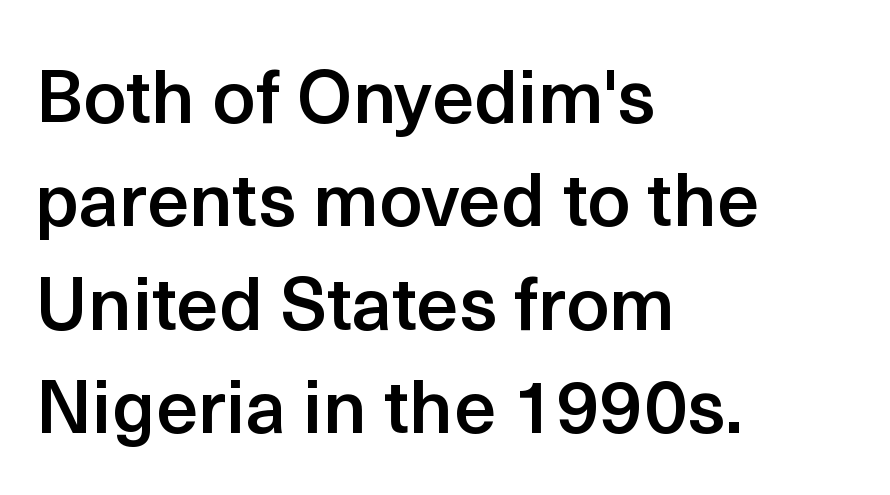
The letters are semibold — heavier than regular but short of a full bold. Letters rest on an invisible, unmarked baseline. This sample keeps an unexceptional amount of space between lines. Looks like regular typesetting: each glyph gets only the width it needs. The letters stand upright; this is a roman face. If you drew a ruler down the left edge, every line would touch it.
